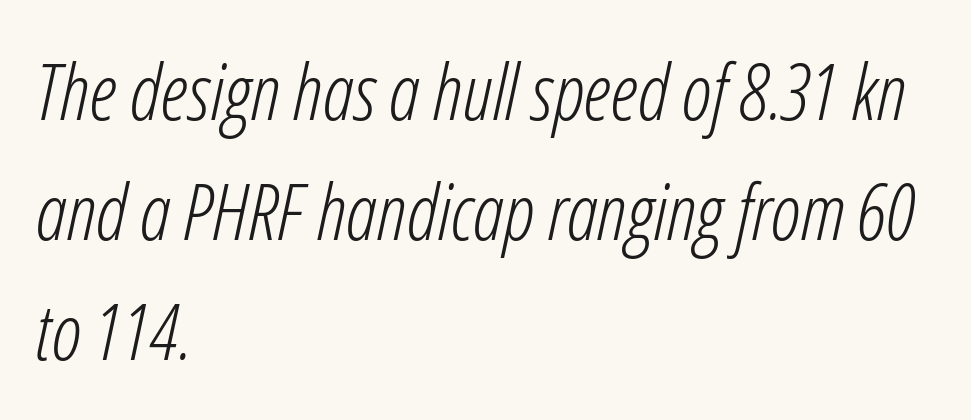
The image shows 78 px light, condensed type, italic (leaning right); set left-aligned, normal line spacing (1.54x), normal letter spacing, not underlined; low stroke contrast and a medium x-height.
